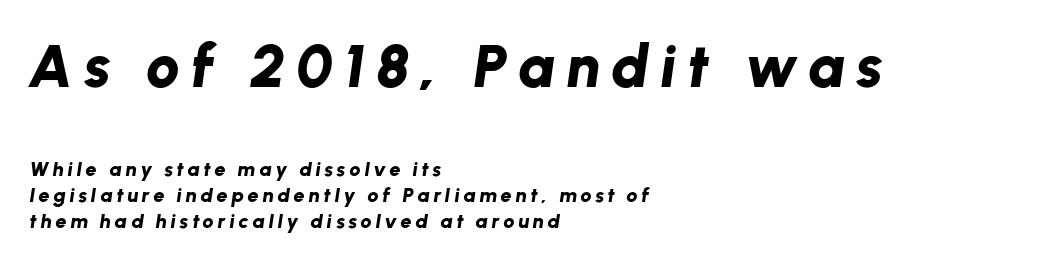
{"italic": "yes", "lean": "right", "slant_degrees": 8, "bold": "yes", "weight": "bold", "width": "normal", "stroke_contrast": "low", "x_height": "medium", "monospaced": "no", "underline": "no", "align": "left", "line_spacing": "normal", "line_spacing_ratio": 1.31, "larger_block": "first", "size_ratio": 3.0, "glyph_px": 60}
